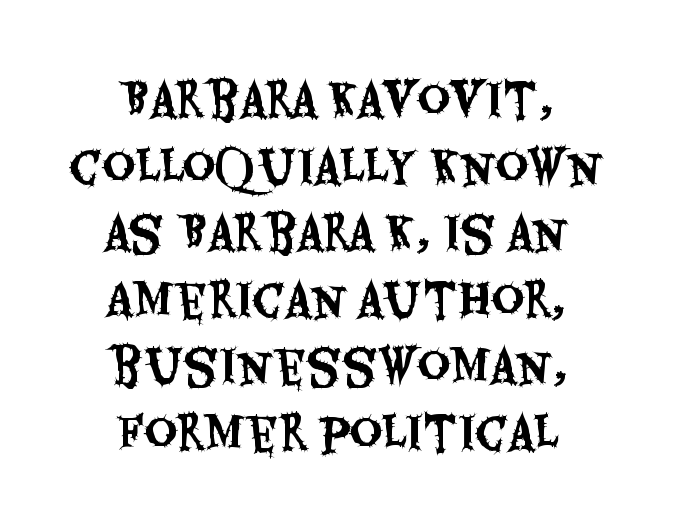
Q: Is the text italic (slanted)? A: No, it is upright.
Q: Is the typeface a serif or a sans-serif typeface? A: Sans-serif.
Q: Is the text underlined? A: No.
Q: How is the paragraph aligned? A: Centered.
Q: Is the spacing between letters normal or unusually wide? A: Normal.
Q: Is the spacing between lines tight, normal or loose? A: Normal.
Q: Width (condensed, normal, or wide)? A: Condensed.
Q: Stroke contrast? A: Medium.
Q: x-height? A: Large.
Q: Monospaced? A: No.
